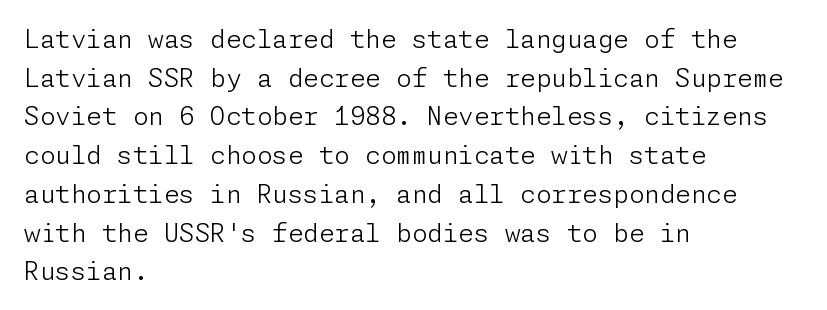
{"italic": "no", "bold": "no", "underline": "no", "align": "left", "line_spacing": "normal", "line_spacing_ratio": 1.55, "letter_spacing": "normal", "letter_spacing_em": 0.0, "glyph_px": 25}
